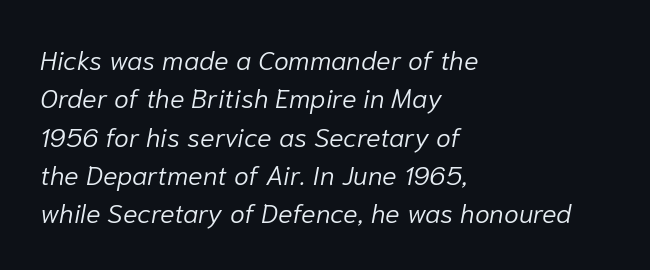
Q: Is the text bold? A: No.
Q: Is the text italic (slanted)? A: Yes, it leans right by about 10 degrees.
Q: Is the text underlined? A: No.
Q: How is the paragraph aligned? A: Left-aligned.
Q: Is the spacing between letters normal or unusually wide? A: Normal.
Q: Is the spacing between lines tight, normal or loose? A: Normal.
